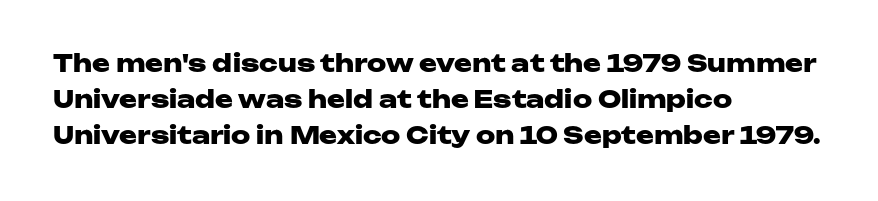
{"italic": "no", "bold": "yes", "underline": "no", "align": "left", "line_spacing": "normal", "line_spacing_ratio": 1.5, "letter_spacing": "normal", "letter_spacing_em": 0.0, "glyph_px": 24}
